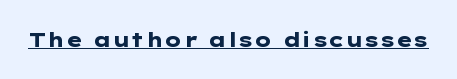
Weight: bold. Is the letter spacing exaggerated? No — it looks like the ordinary default. In designer terms, the underline attribute is active on this setting. A roman cut, with each character standing at attention.
